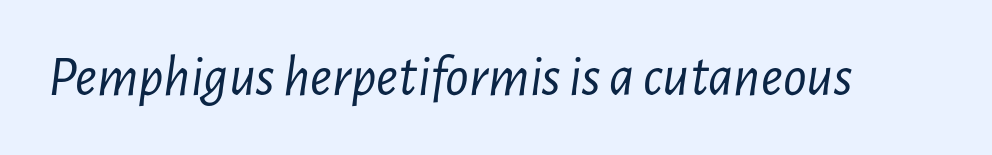
The image shows 58 px light, condensed type, italic (leaning right); set normal letter spacing, not underlined; low stroke contrast and a medium x-height.
